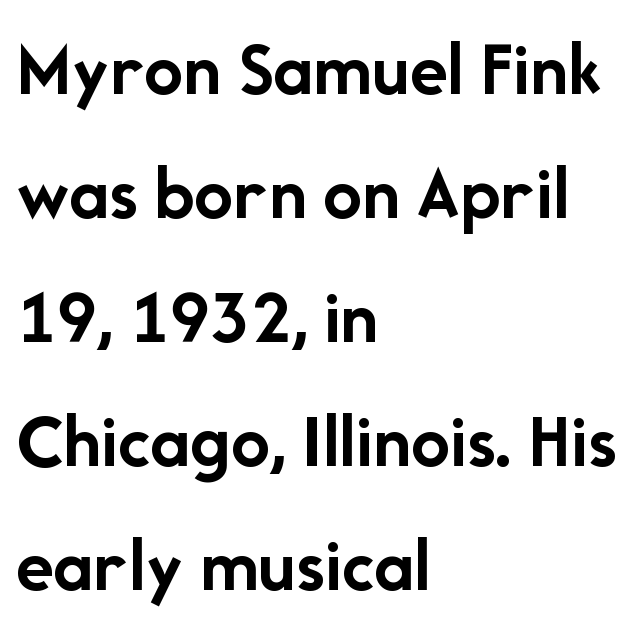
Q: Is the text bold? A: Yes.
Q: Is the text italic (slanted)? A: No, it is upright.
Q: Is the typeface a serif or a sans-serif typeface? A: Sans-serif.
Q: Is the text underlined? A: No.
Q: How is the paragraph aligned? A: Left-aligned.
Q: Is the spacing between letters normal or unusually wide? A: Normal.
Q: Is the spacing between lines tight, normal or loose? A: Normal.
Q: Width (condensed, normal, or wide)? A: Normal.
Q: Stroke contrast? A: Low.
Q: x-height? A: Medium.
Q: Monospaced? A: No.
